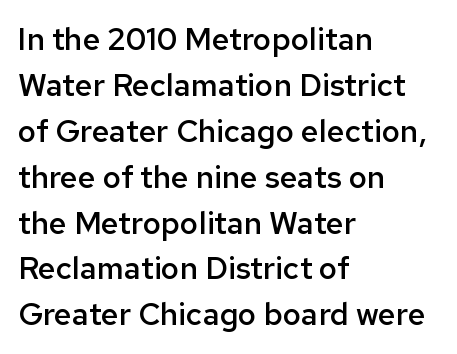
Q: Is the text bold? A: Semi-bold.
Q: Is the text italic (slanted)? A: No, it is upright.
Q: Is the typeface a serif or a sans-serif typeface? A: Sans-serif.
Q: Is the text underlined? A: No.
Q: How is the paragraph aligned? A: Left-aligned.
Q: Is the spacing between letters normal or unusually wide? A: Normal.
Q: Is the spacing between lines tight, normal or loose? A: Normal.
Q: Width (condensed, normal, or wide)? A: Normal.
Q: Stroke contrast? A: Low.
Q: x-height? A: Medium.
Q: Monospaced? A: No.
